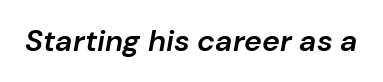
{"italic": "yes", "lean": "right", "slant_degrees": 10, "bold": "semi", "weight": "semibold", "width": "normal", "stroke_contrast": "low", "x_height": "medium", "monospaced": "no", "underline": "no", "letter_spacing": "normal", "letter_spacing_em": 0.0, "glyph_px": 30}
